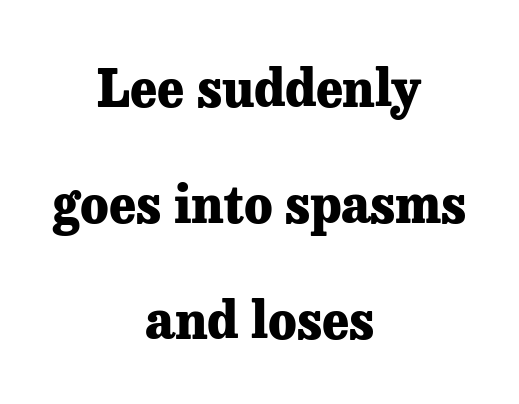
The image shows 51 px heavy serif type, upright; set centered, loose line spacing (2.27x), normal letter spacing, not underlined; low stroke contrast and a medium x-height.
